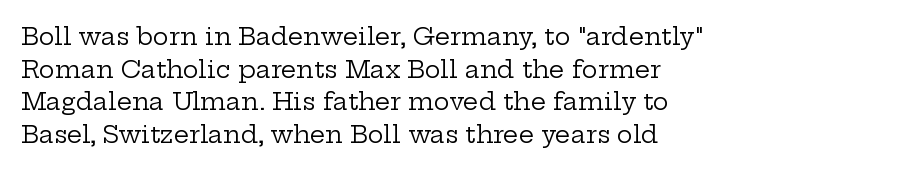
The image shows 24 px text type, upright; set left-aligned, normal line spacing (1.36x), normal letter spacing, not underlined.
